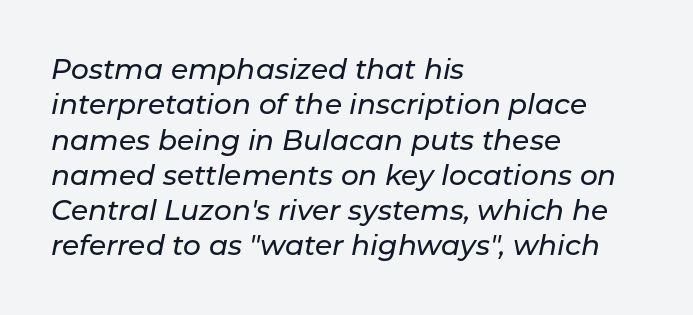
{"italic": "yes", "lean": "right", "slant_degrees": 11, "width": "normal", "stroke_contrast": "low", "x_height": "medium", "monospaced": "no", "underline": "no", "align": "left", "line_spacing": "normal", "line_spacing_ratio": 1.26, "letter_spacing": "normal", "letter_spacing_em": 0.0, "glyph_px": 28}
